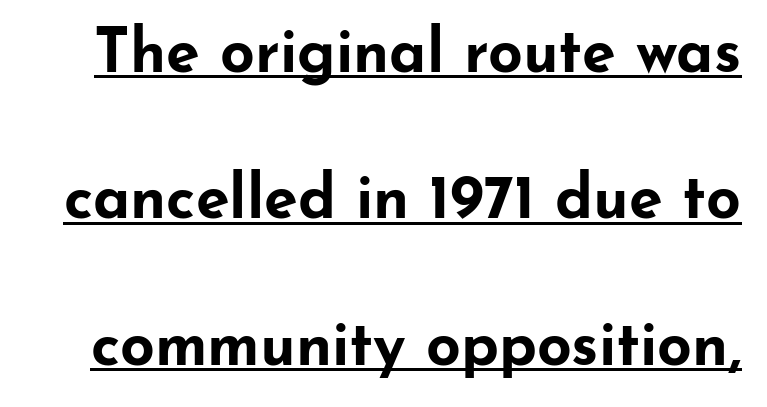
A rule runs beneath these lines of type. Vertically, the passage feels expansive, rows floating well apart. If you drew a line through each stem, it would be perfectly vertical. The type family on display is of the sans-serif kind. Strong, thick strokes mark this as bold type. Short note: letters normally spaced.
